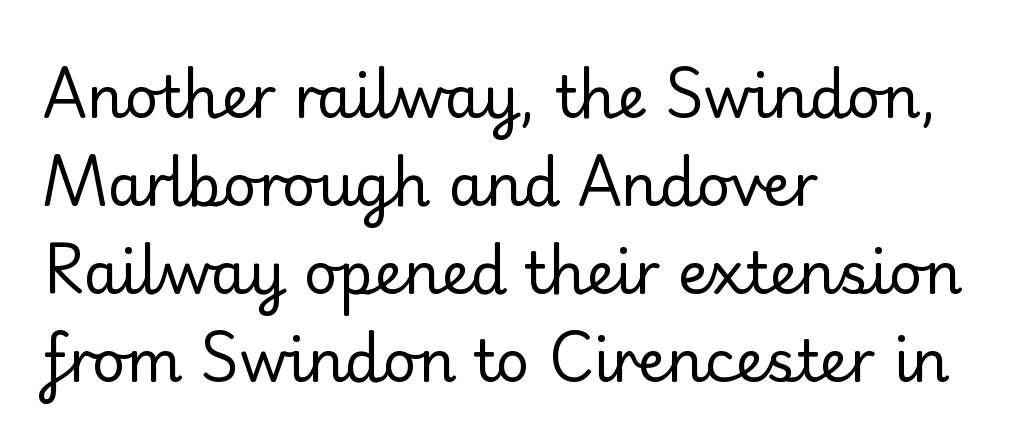
Line spacing here is normal. These lines are rendered in a variable-pitch font. The rendering shows plain stroke endings on the letterforms — a sans-serif design. The lines in this sample share a left origin and differ only in where they stop. Unbolded letterforms with no extra heft.
